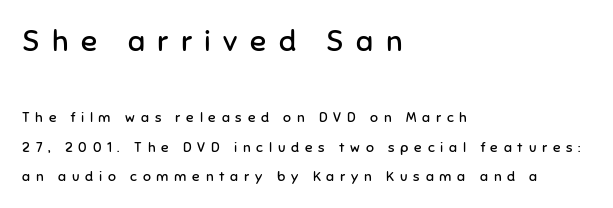
Is the letter spacing exaggerated? Yes — the characters are pushed far apart. You could not count columns in this text — the font is proportionally spaced. The ragged edge is on the right, which tells us the setting is flush left. Decoration check: the copy has no underline. Compared with a typical body face, this is equally light or lighter still. The line-height multiplier appears high, well above default.
